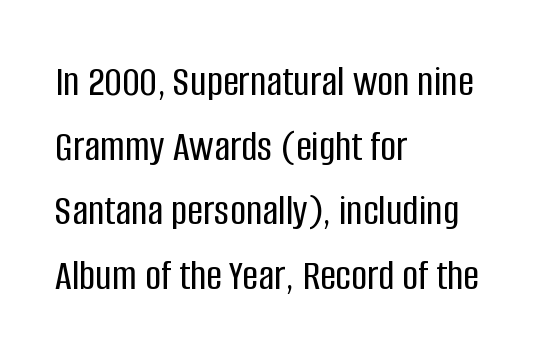
The image shows 44 px condensed sans-serif type, upright; set left-aligned, normal line spacing (1.47x), normal letter spacing, not underlined; low stroke contrast and a large x-height.
